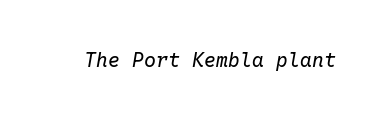
{"italic": "yes", "lean": "right", "slant_degrees": 10, "bold": "no", "underline": "no", "letter_spacing": "normal", "letter_spacing_em": 0.0, "glyph_px": 20}
